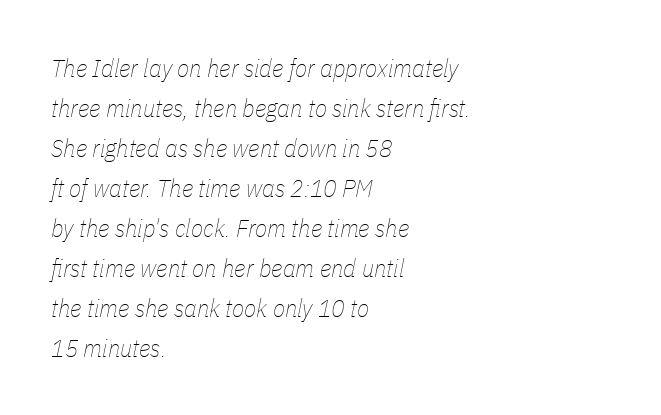
Does extra space separate the letters? No, they use regular spacing. Descender tails drop into unmarked territory. This sample keeps an unexceptional amount of space between lines. Typeset ragged right — the left edge is the straight one. Heft: none added — not bold.
